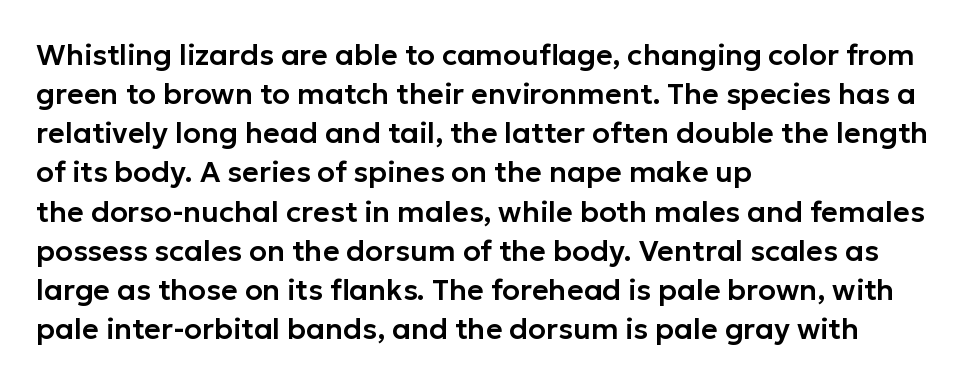
Q: Is the text italic (slanted)? A: No, it is upright.
Q: Is the typeface a serif or a sans-serif typeface? A: Sans-serif.
Q: Is the text underlined? A: No.
Q: How is the paragraph aligned? A: Left-aligned.
Q: Is the spacing between letters normal or unusually wide? A: Normal.
Q: Is the spacing between lines tight, normal or loose? A: Normal.
Q: Width (condensed, normal, or wide)? A: Normal.
Q: Stroke contrast? A: Low.
Q: x-height? A: Medium.
Q: Monospaced? A: No.
